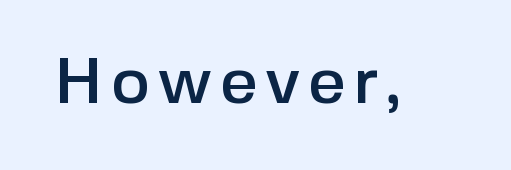
The image shows 65 px sans-serif type, upright; set not underlined; a medium x-height.
